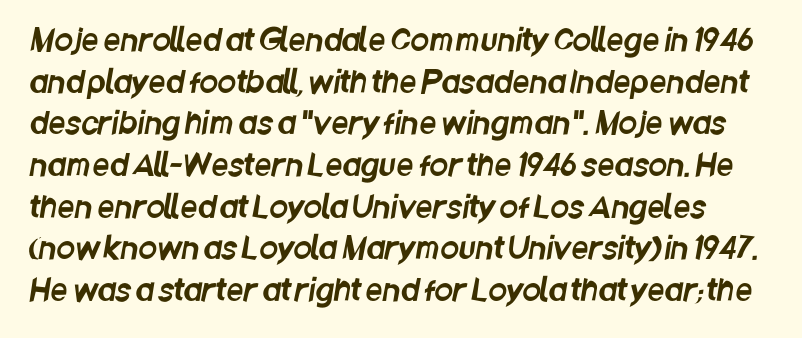
Q: Is the typeface a serif or a sans-serif typeface? A: Sans-serif.
Q: Is the text underlined? A: No.
Q: Is the spacing between letters normal or unusually wide? A: Normal.
Q: Is the spacing between lines tight, normal or loose? A: Normal.
Q: Width (condensed, normal, or wide)? A: Condensed.
Q: Stroke contrast? A: Low.
Q: x-height? A: Large.
Q: Monospaced? A: No.
